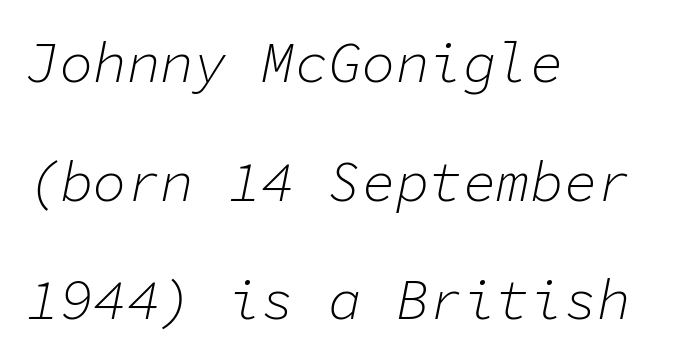
Here the designer chose a console-style face with uniform glyph widths. Teacher's note: observe the even left margin — that is flush-left alignment. Glance below the letters and you will spot only blank space. The strokes are not fattened; the text isn't bold. Would a proofreader flag this as italicized? Yes.
